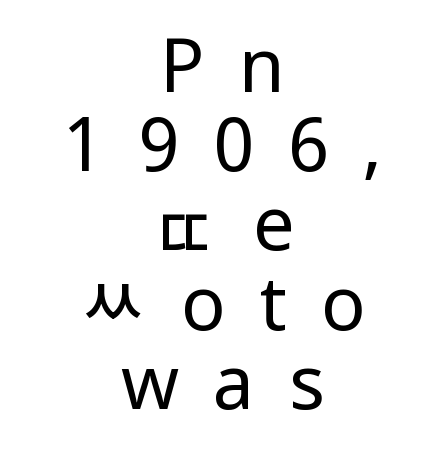
The image shows 74 px regular-weight, condensed sans-serif type, upright; set centered, tight line spacing (1.07x), unusually wide letter spacing (+0.46 em), not underlined; low stroke contrast and a large x-height.
